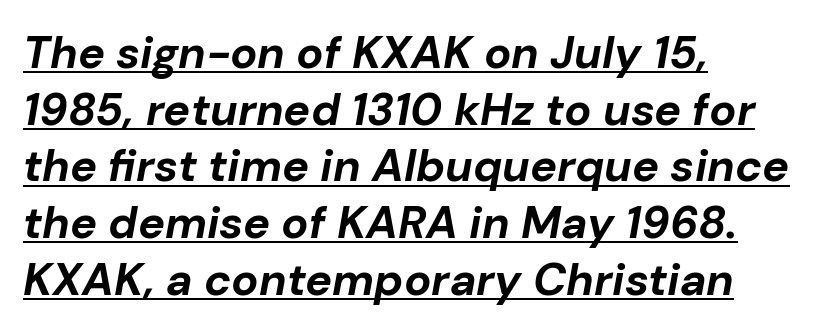
The image shows 45 px bold type, italic (leaning right); set left-aligned, normal line spacing (1.26x), normal letter spacing, underlined; low stroke contrast and a medium x-height.
